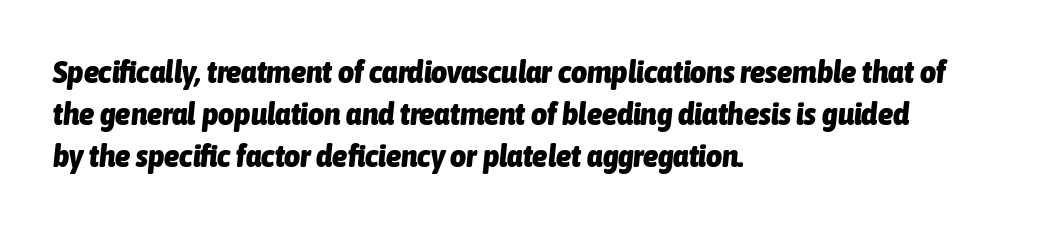
{"italic": "yes", "lean": "right", "slant_degrees": 6, "bold": "yes", "weight": "heavy", "width": "condensed", "stroke_contrast": "low", "x_height": "medium", "monospaced": "no", "underline": "no", "align": "left", "line_spacing": "normal", "line_spacing_ratio": 1.36, "letter_spacing": "normal", "letter_spacing_em": 0.0, "glyph_px": 31}
